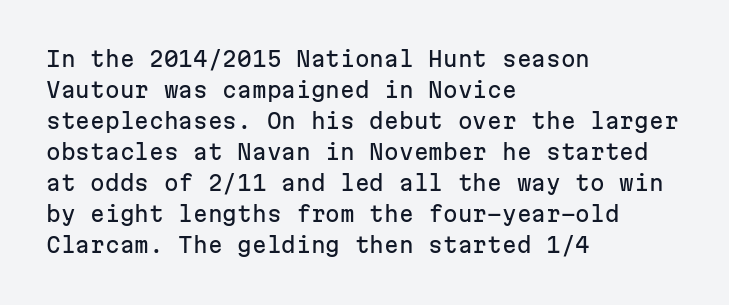
Q: Is the text italic (slanted)? A: No, it is upright.
Q: Is the text underlined? A: No.
Q: How is the paragraph aligned? A: Left-aligned.
Q: Is the spacing between letters normal or unusually wide? A: Normal.
Q: Is the spacing between lines tight, normal or loose? A: Normal.
